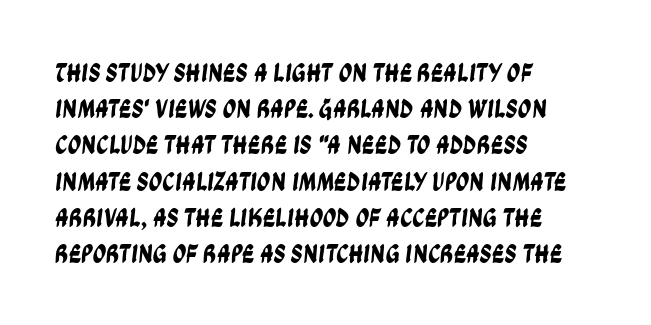
The image shows 27 px text type; set left-aligned, normal line spacing (1.34x), normal letter spacing, not underlined.
